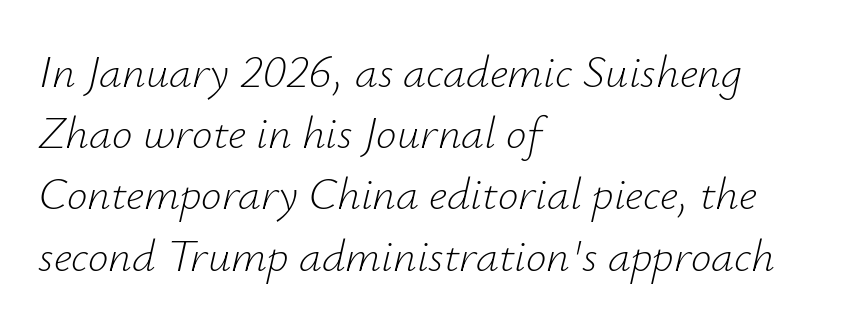
Q: Is the text bold? A: No.
Q: Is the text italic (slanted)? A: Yes, it leans right by about 12 degrees.
Q: Is the text underlined? A: No.
Q: How is the paragraph aligned? A: Left-aligned.
Q: Is the spacing between letters normal or unusually wide? A: Normal.
Q: Is the spacing between lines tight, normal or loose? A: Normal.
Q: Width (condensed, normal, or wide)? A: Normal.
Q: Stroke contrast? A: Low.
Q: x-height? A: Small.
Q: Monospaced? A: No.
